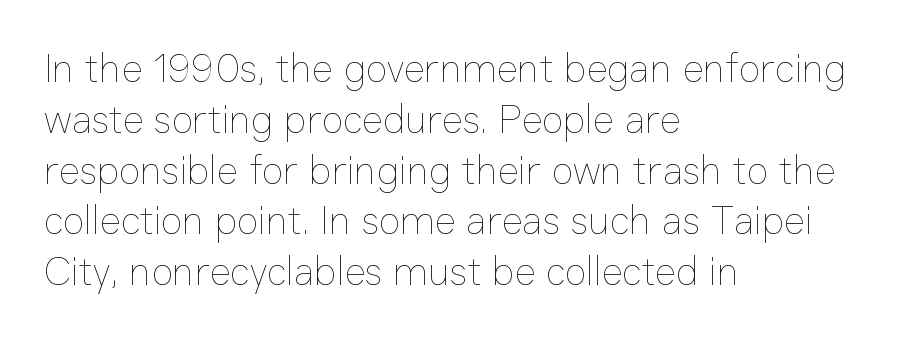
The image shows 40 px thin type, upright; set left-aligned, normal line spacing (1.27x), normal letter spacing, not underlined; low stroke contrast and a medium x-height.
